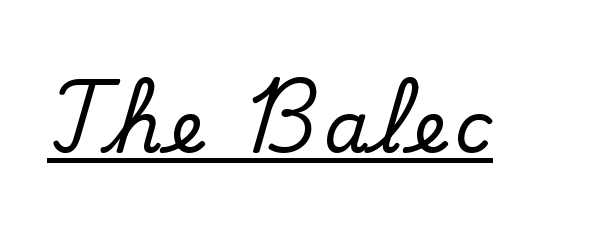
Think of a printed novel: that variable character pitch is what you see here. Type style note: has serifs. Emphasis is given by a line drawn under the lettering.
